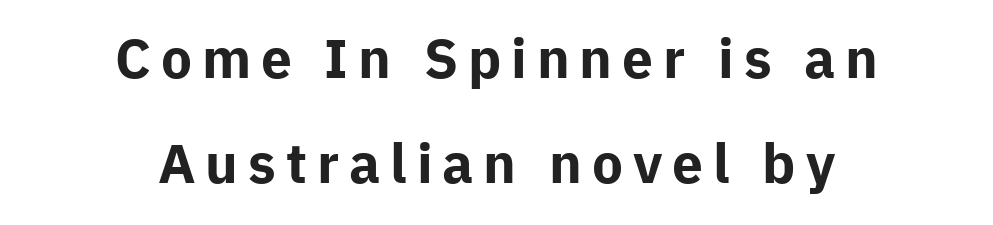
The image shows 55 px bold sans-serif type, upright; set centered, loose line spacing (1.91x), not underlined; low stroke contrast and a medium x-height.
